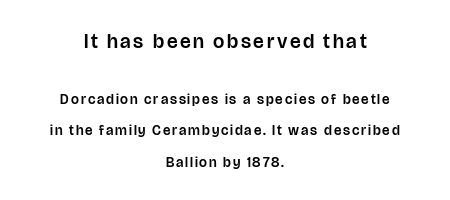
Quick note: not italic, upright. Check the space under the baseline: it is left empty. The more generous point size was reserved for the upper chunk. The block of text is sparse from top to bottom, with ample space between rows. The setting favours the middle, as headings and verse often do.
